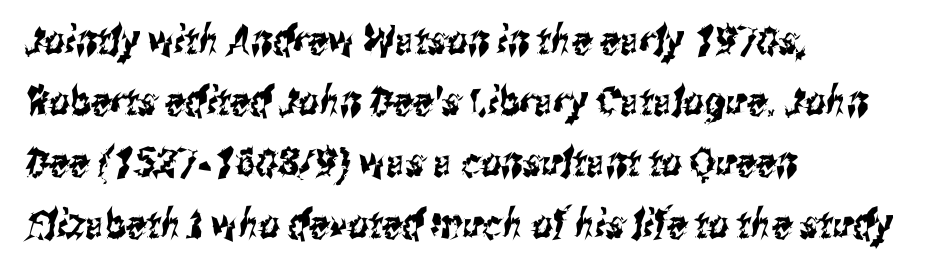
The gaps between neighbouring characters are ordinary and unremarkable. Is this a sans? Yes — the strokes have no serifs. Short and long lines alike share a common starting point at left. Regular leading. The passage shown is not underscored anywhere. The face used here is proportionally spaced, like ordinary book or web type.
